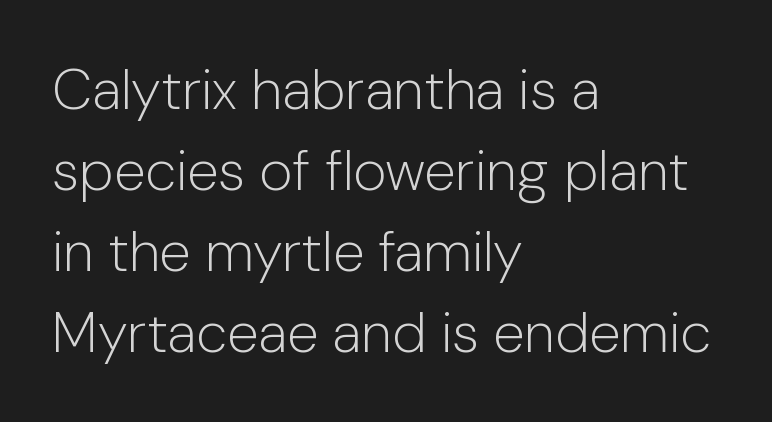
{"serif": "no", "italic": "no", "bold": "no", "weight": "light", "width": "normal", "stroke_contrast": "low", "x_height": "medium", "monospaced": "no", "underline": "no", "align": "left", "line_spacing": "normal", "line_spacing_ratio": 1.42, "letter_spacing": "normal", "letter_spacing_em": 0.0, "glyph_px": 57}
